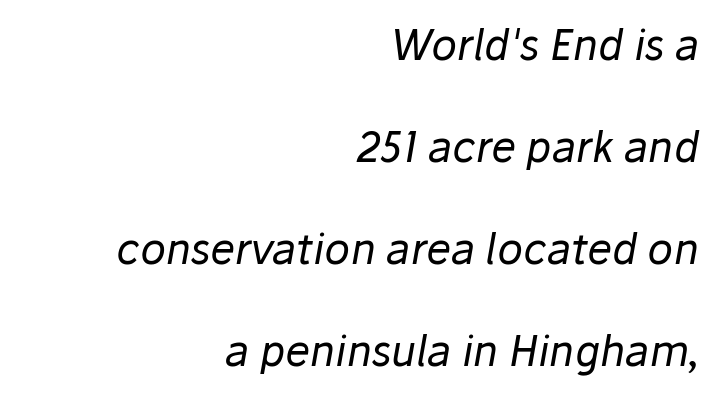
Check under the words: just untouched page. Counters stay open thanks to moderate or lighter strokes. This block would shrink considerably if given ordinary leading; it's expanded now. You could call the tracking neutral — neither tight nor loose. The rendering anchors every line to the right-hand side.
